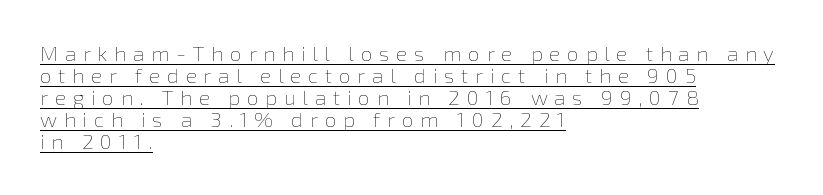
{"italic": "no", "bold": "no", "underline": "yes", "align": "left", "line_spacing": "tight", "line_spacing_ratio": 1.05, "letter_spacing": "wide", "letter_spacing_em": 0.32, "glyph_px": 21}
